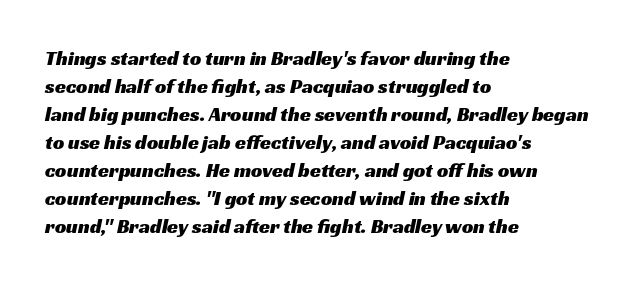
Bare-footed words on every line. Evenly set lines give the paragraph a standard silhouette. Glyph-to-glyph distance matches everyday printed text. Teacher's note: observe the even left margin — that is flush-left alignment.
